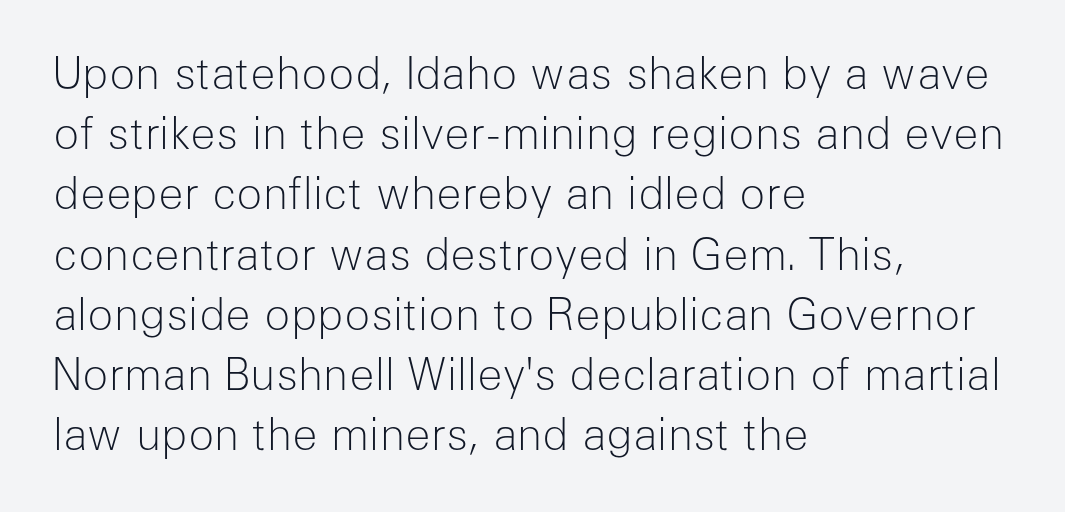
{"serif": "no", "italic": "no", "bold": "no", "weight": "light", "width": "normal", "stroke_contrast": "low", "x_height": "medium", "monospaced": "no", "underline": "no", "align": "left", "line_spacing": "normal", "line_spacing_ratio": 1.4, "letter_spacing": "normal", "letter_spacing_em": 0.0, "glyph_px": 43}
